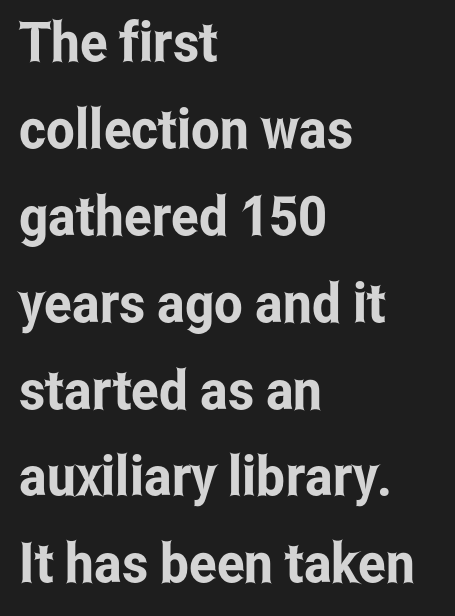
{"serif": "no", "italic": "no", "width": "condensed", "stroke_contrast": "low", "x_height": "medium", "monospaced": "no", "underline": "no", "align": "left", "line_spacing": "normal", "line_spacing_ratio": 1.58, "letter_spacing": "normal", "letter_spacing_em": 0.0, "glyph_px": 55}
